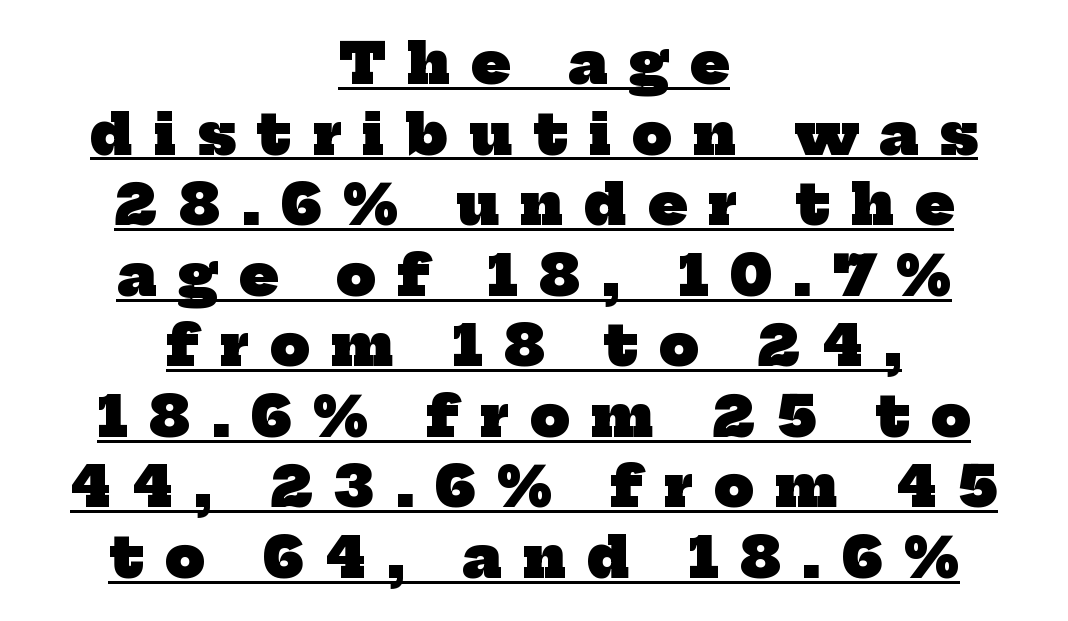
The image shows 56 px heavy serif type; set centered, normal line spacing (1.26x), unusually wide letter spacing (+0.38 em), underlined; low stroke contrast and a medium x-height.
